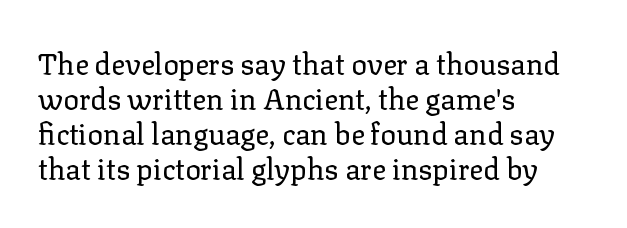
These lines are rendered in a variable-pitch font. Compared with a typical body face, this is equally light or lighter still. This rendering features lettering with no underline. The paragraph shown leans on its left margin. Upright lettering throughout.
